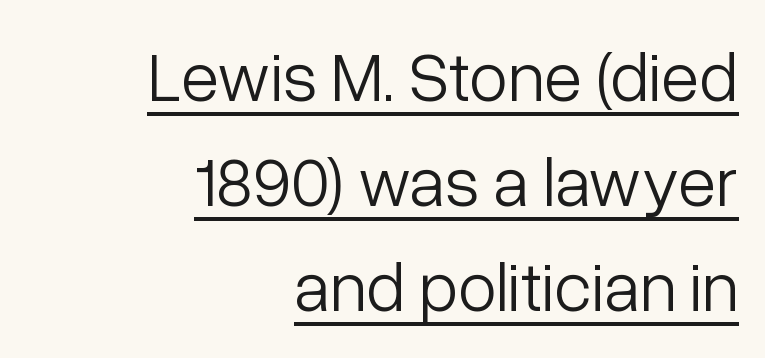
{"serif": "no", "italic": "no", "bold": "no", "weight": "light", "width": "normal", "stroke_contrast": "low", "x_height": "medium", "monospaced": "no", "underline": "yes", "align": "right", "line_spacing": "normal", "line_spacing_ratio": 1.5, "letter_spacing": "normal", "letter_spacing_em": 0.0, "glyph_px": 70}
